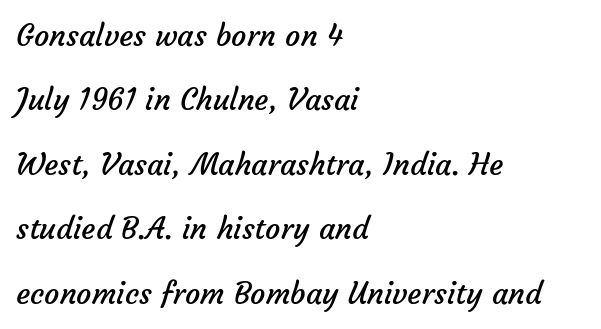
The letters carry no serifs — their stems end cleanly without finishing strokes. If you measured baseline to baseline, you'd find a long distance. The line texture is even and compact thanks to regular tracking. Only glyphs here, with clear space below each row.
